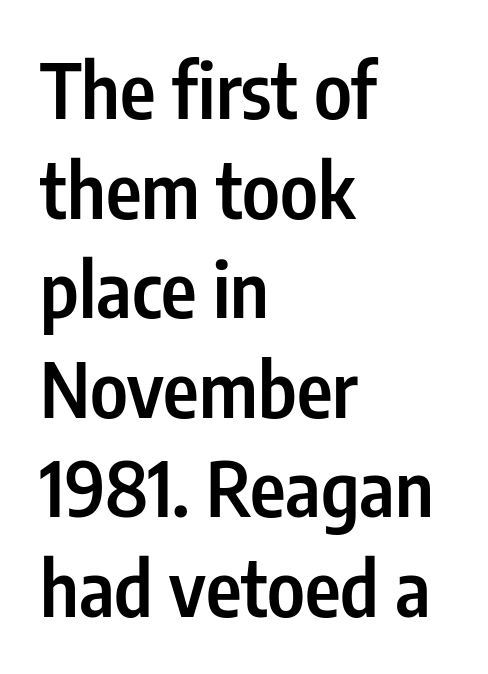
As a designer I'd log this as weight 600, semibold. This rendering leaves character spacing at its baseline value. The letters stand upright; this is a roman face. Does the type have serifs? No, each stem ends abruptly. Reading down the block, your eye returns to a fixed left position each line.
